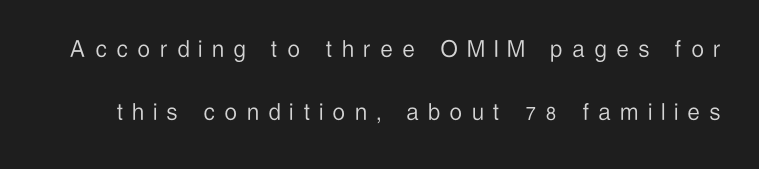
The passage shown is not bold in any degree. Designer's note — italics off, roman on. The glyphs are unaccompanied by any horizontal stroke below them. You could fit nearly another row in the gap between these rows. Here the glyphs are tracked loosely, breaking word shapes into spaced letters.
